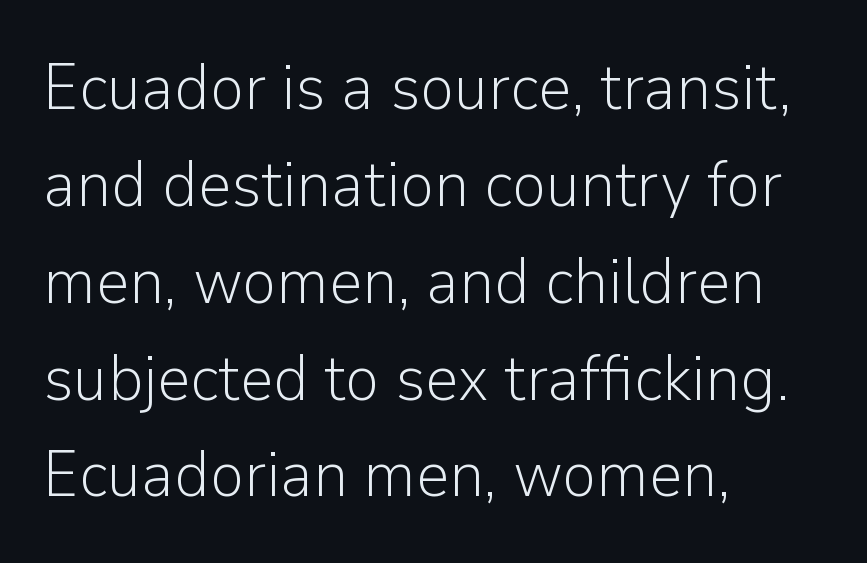
The image shows 65 px light sans-serif type, upright; set left-aligned, normal line spacing (1.49x), normal letter spacing, not underlined; low stroke contrast and a medium x-height.
